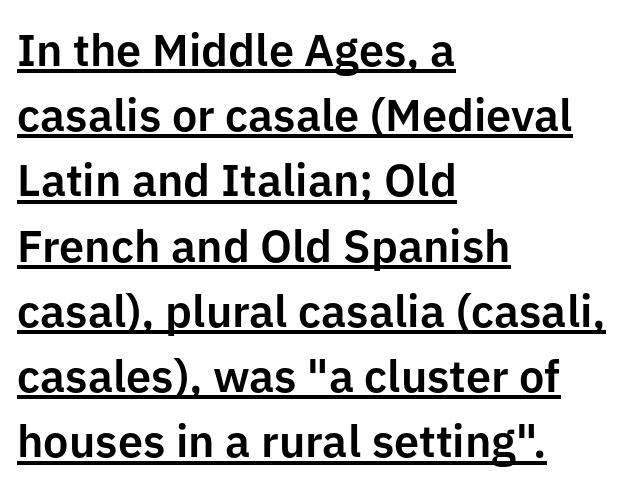
The rows are spaced the way most documents space them. Spacing verdict: proportional, widths tailored to each character. Ascenders rise straight up at ninety degrees. Compared with a centered layout, this one pins lines to the left instead. In designer terms, the underline attribute is active on this setting. What stands out about the letter spacing? Nothing — it is the standard amount.
